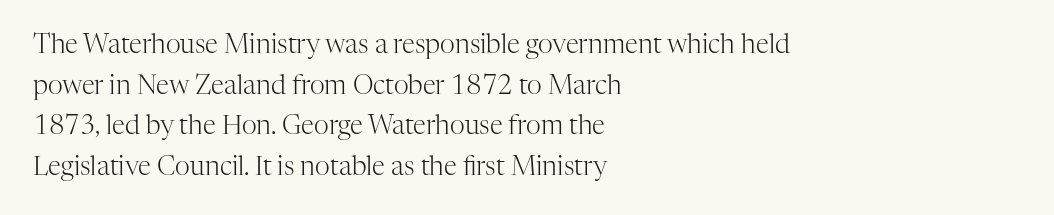
The image shows 26 px text type, upright; set left-aligned, normal line spacing (1.56x), normal letter spacing, not underlined.
